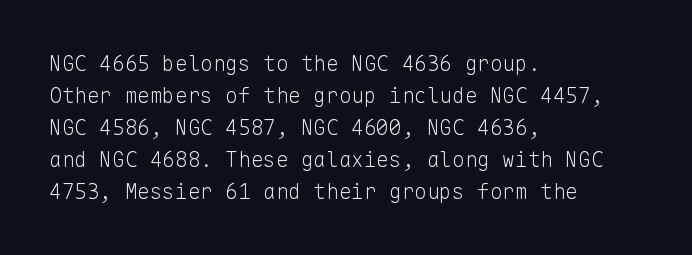
Vertical strokes here are truly vertical. The paragraph has a hard left edge and a soft right edge. The rendering uses a moderate line-height, typical for paragraphs. The cut favours lightness, reaching ordinary text weight at its darkest.
